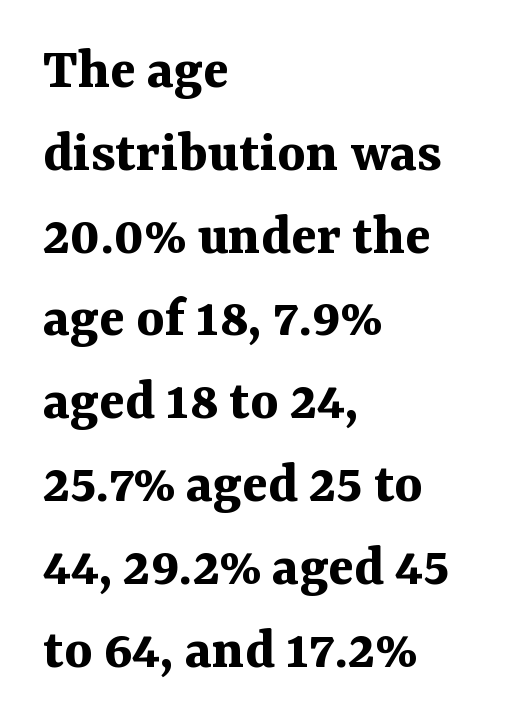
The image shows 60 px bold serif type, upright; set left-aligned, normal line spacing (1.38x), normal letter spacing, not underlined; medium stroke contrast and a medium x-height.
